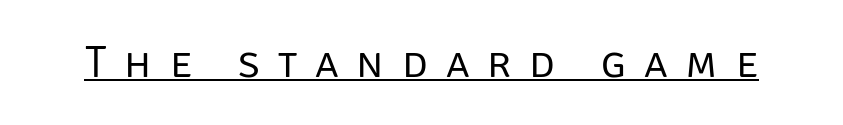
Q: Is the text bold? A: No.
Q: Is the text italic (slanted)? A: No, it is upright.
Q: Is the typeface a serif or a sans-serif typeface? A: Sans-serif.
Q: Is the text underlined? A: Yes.
Q: Is the spacing between letters normal or unusually wide? A: Unusually wide.
Q: Width (condensed, normal, or wide)? A: Normal.
Q: Stroke contrast? A: Low.
Q: x-height? A: Large.
Q: Monospaced? A: No.
